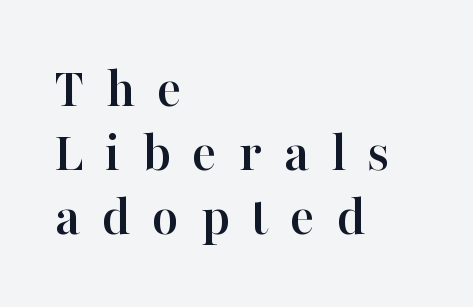
{"serif": "yes", "italic": "no", "width": "normal", "stroke_contrast": "high", "x_height": "medium", "monospaced": "no", "underline": "no", "align": "left", "line_spacing": "tight", "line_spacing_ratio": 1.1, "letter_spacing": "wide", "letter_spacing_em": 0.37, "glyph_px": 58}
